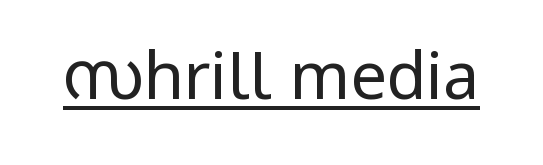
Q: Is the text bold? A: No.
Q: Is the text italic (slanted)? A: No, it is upright.
Q: Is the typeface a serif or a sans-serif typeface? A: Sans-serif.
Q: Is the text underlined? A: Yes.
Q: Is the spacing between letters normal or unusually wide? A: Normal.
Q: Width (condensed, normal, or wide)? A: Condensed.
Q: Stroke contrast? A: Low.
Q: x-height? A: Large.
Q: Monospaced? A: No.
